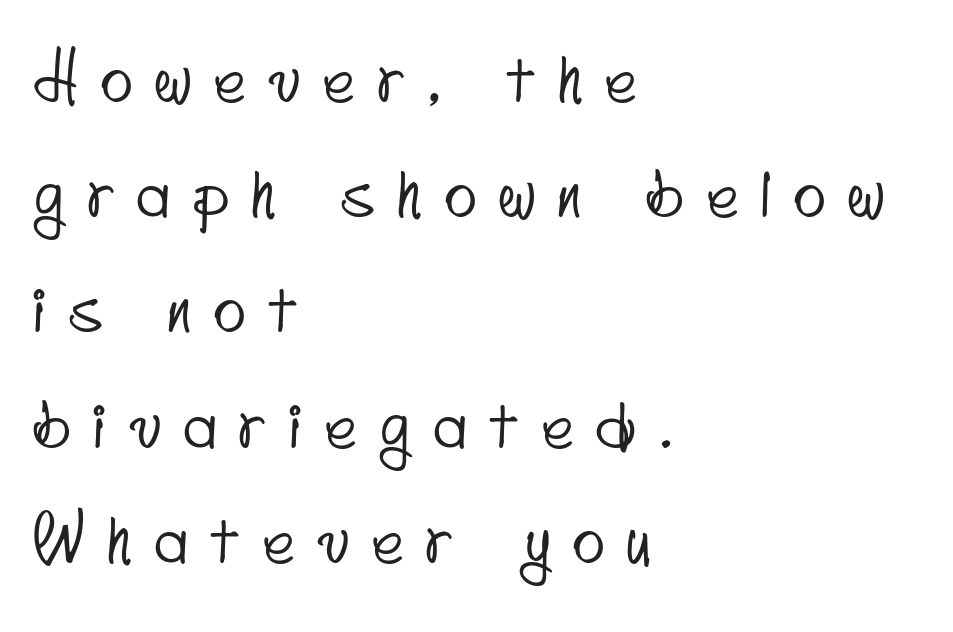
Typeset ragged right — the left edge is the straight one. A bare baseline throughout the passage. Looks like regular typesetting: each glyph gets only the width it needs. The type family on display is of the sans-serif kind. Honestly, the letter spacing is so wide it's the main thing you notice.
